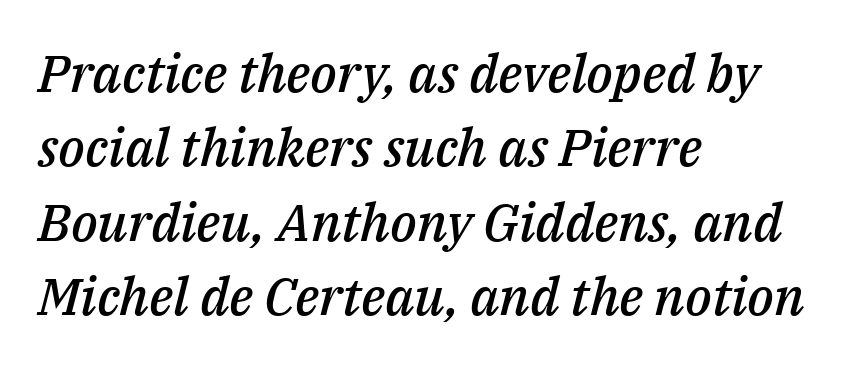
Q: Is the text bold? A: Semi-bold.
Q: Is the text italic (slanted)? A: Yes, it leans right by about 14 degrees.
Q: Is the text underlined? A: No.
Q: How is the paragraph aligned? A: Left-aligned.
Q: Is the spacing between letters normal or unusually wide? A: Normal.
Q: Is the spacing between lines tight, normal or loose? A: Normal.
Q: Width (condensed, normal, or wide)? A: Normal.
Q: Stroke contrast? A: Medium.
Q: x-height? A: Medium.
Q: Monospaced? A: No.
